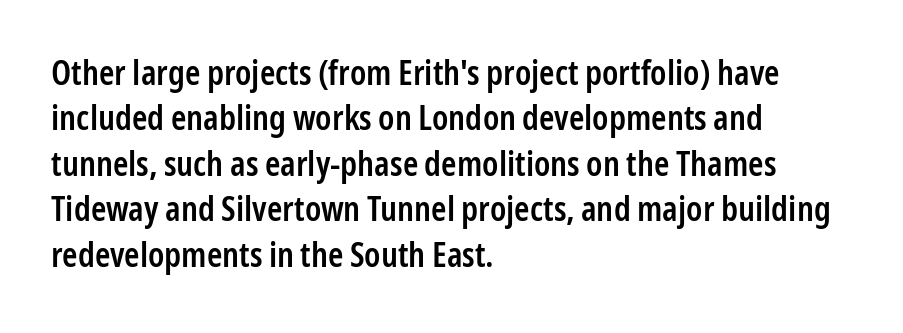
The glyphs are unaccompanied by any horizontal stroke below them. Teacher's note: observe the even left margin — that is flush-left alignment. Each letter keeps its own natural width here, so spacing adapts to shape. The gaps between neighbouring characters are ordinary and unremarkable.
